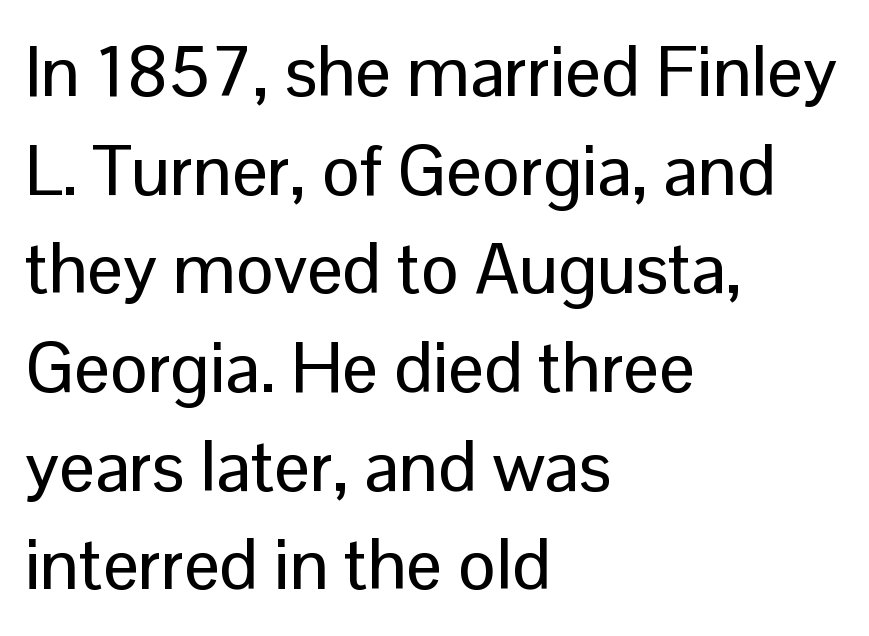
Q: Is the text italic (slanted)? A: No, it is upright.
Q: Is the typeface a serif or a sans-serif typeface? A: Sans-serif.
Q: Is the text underlined? A: No.
Q: How is the paragraph aligned? A: Left-aligned.
Q: Is the spacing between letters normal or unusually wide? A: Normal.
Q: Is the spacing between lines tight, normal or loose? A: Normal.
Q: Width (condensed, normal, or wide)? A: Normal.
Q: Stroke contrast? A: Low.
Q: x-height? A: Medium.
Q: Monospaced? A: No.
